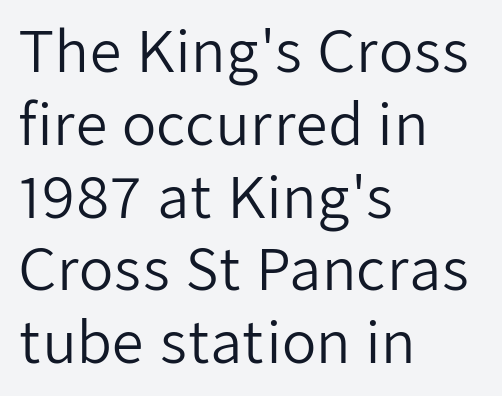
Q: Is the text bold? A: No.
Q: Is the text italic (slanted)? A: No, it is upright.
Q: Is the typeface a serif or a sans-serif typeface? A: Sans-serif.
Q: Is the text underlined? A: No.
Q: How is the paragraph aligned? A: Left-aligned.
Q: Is the spacing between letters normal or unusually wide? A: Normal.
Q: Is the spacing between lines tight, normal or loose? A: Normal.
Q: Width (condensed, normal, or wide)? A: Normal.
Q: Stroke contrast? A: Low.
Q: x-height? A: Medium.
Q: Monospaced? A: No.
